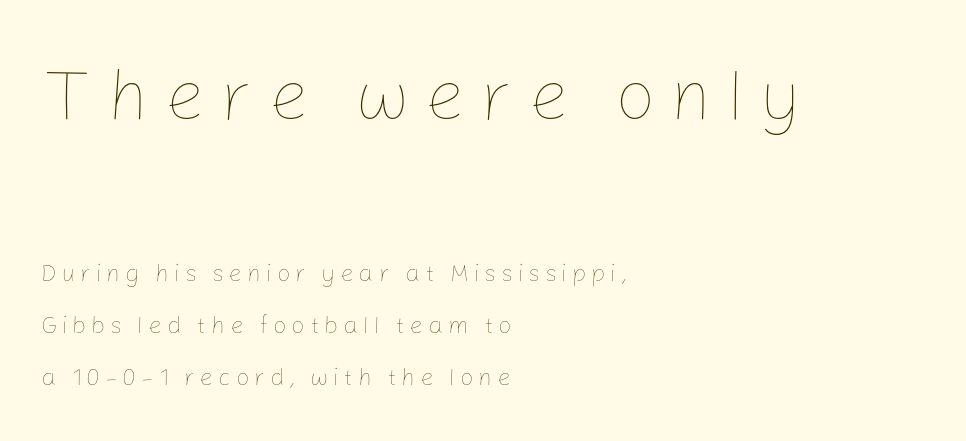
Tall strokes in this sample are plumb rather than angled. No word sits above an underline. The passage is arranged the way most books set body copy — flush left. Airy leading. The passage shown is not bold in any degree.
